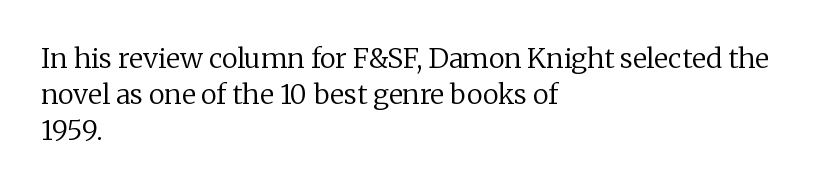
The strokes carry an ordinary text weight at most. Teacher's note: observe the even left margin — that is flush-left alignment. The lines sit at an ordinary, default distance from one another. Does extra space separate the letters? No, they use regular spacing. Posture: vertical. The specimen omits any rule beneath the text block's lines.
